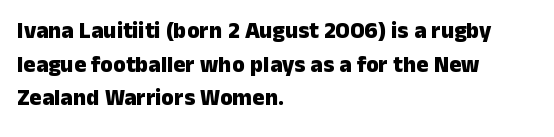
The image shows 23 px bold type, upright; set left-aligned, normal line spacing (1.46x), normal letter spacing, not underlined.
